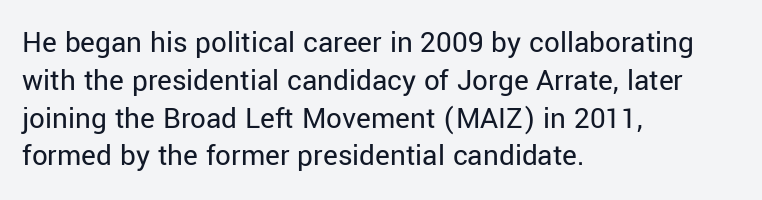
The image shows 31 px regular-weight sans-serif type, upright; set left-aligned, line spacing 1.22x, normal letter spacing, not underlined; low stroke contrast and a medium x-height.
